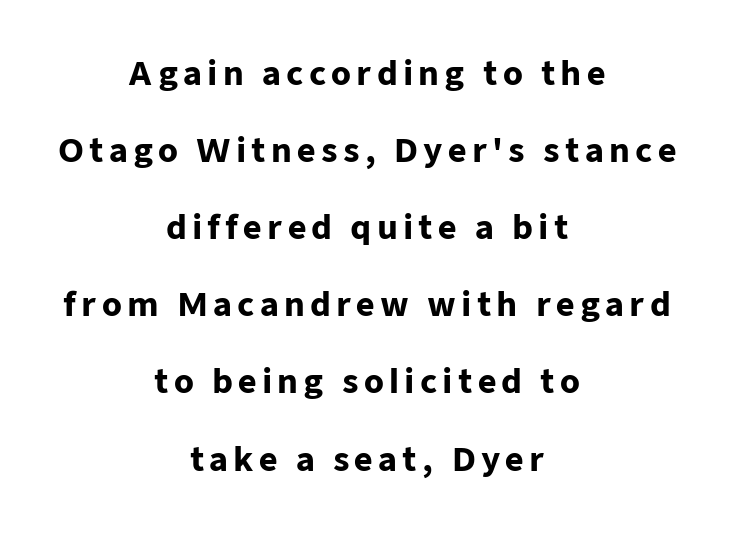
{"serif": "no", "italic": "no", "bold": "yes", "weight": "heavy", "width": "normal", "stroke_contrast": "low", "x_height": "medium", "monospaced": "no", "underline": "no", "align": "center", "line_spacing": "loose", "line_spacing_ratio": 2.41, "glyph_px": 32}
